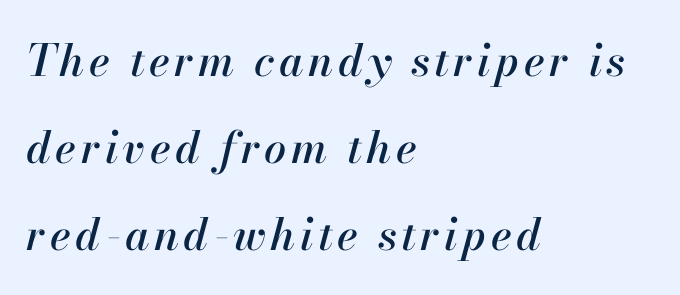
{"italic": "yes", "lean": "right", "slant_degrees": 13, "width": "normal", "stroke_contrast": "high", "x_height": "small", "monospaced": "no", "underline": "no", "align": "left", "line_spacing": "loose", "line_spacing_ratio": 1.98, "glyph_px": 44}
